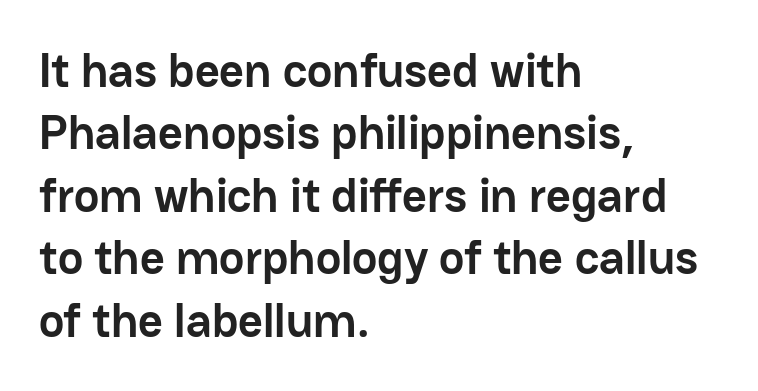
Do the characters align in a grid? No, the font is proportional. What stands out about the letter spacing? Nothing — it is the standard amount. Is there any slant? The stems are plumb. Decoration check: the copy has no underline.
